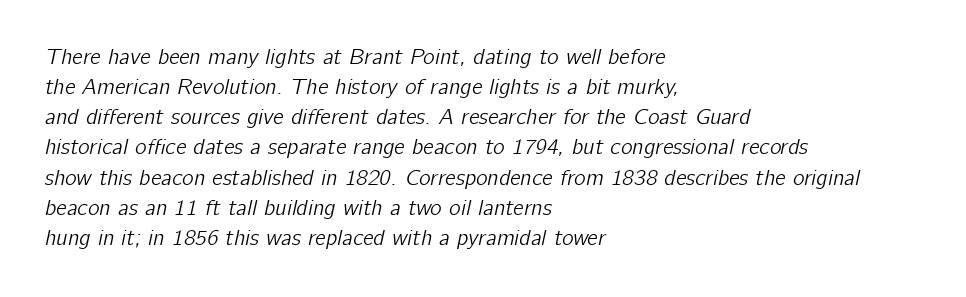
Q: Is the text italic (slanted)? A: Yes, it leans right by about 12 degrees.
Q: Is the text underlined? A: No.
Q: How is the paragraph aligned? A: Left-aligned.
Q: Is the spacing between letters normal or unusually wide? A: Normal.
Q: Is the spacing between lines tight, normal or loose? A: Normal.
